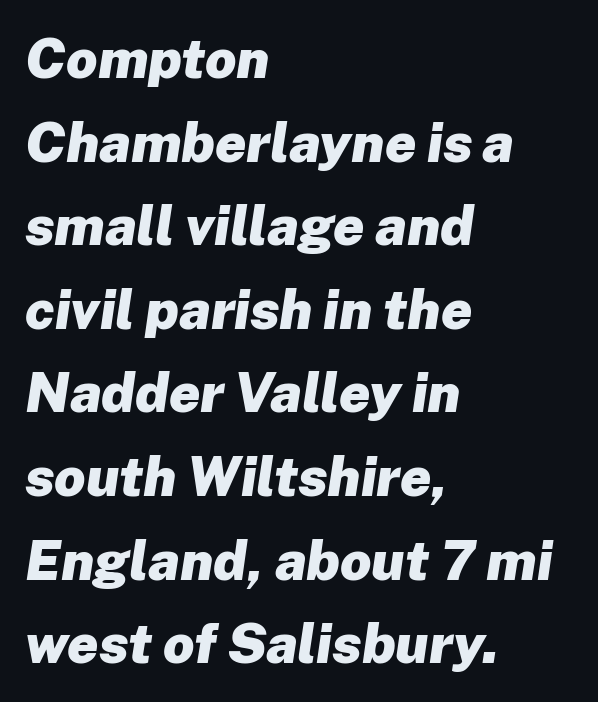
The image shows 55 px heavy type, italic (leaning right); set left-aligned, normal line spacing (1.52x), normal letter spacing, not underlined; low stroke contrast and a medium x-height.
